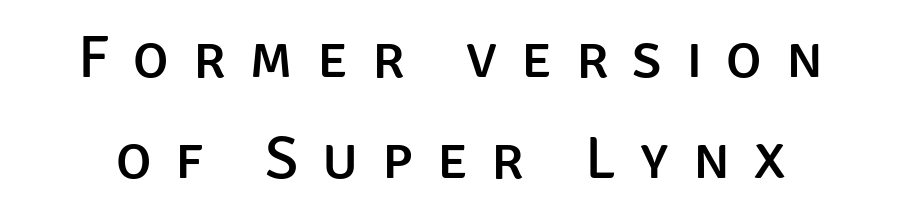
Q: Is the text italic (slanted)? A: No, it is upright.
Q: Is the typeface a serif or a sans-serif typeface? A: Sans-serif.
Q: Is the text underlined? A: No.
Q: Is the spacing between letters normal or unusually wide? A: Unusually wide.
Q: Is the spacing between lines tight, normal or loose? A: Normal.
Q: Width (condensed, normal, or wide)? A: Normal.
Q: Stroke contrast? A: Low.
Q: x-height? A: Large.
Q: Monospaced? A: No.
